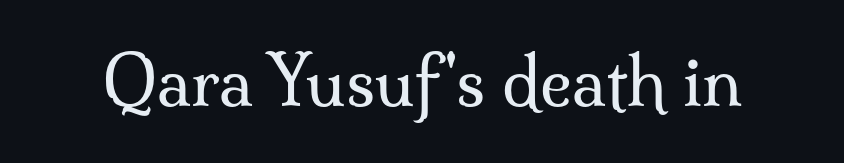
The image shows 67 px regular-weight serif type, upright; set normal letter spacing, not underlined; medium stroke contrast and a small x-height.
